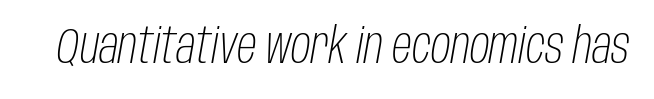
The image shows 49 px light, condensed type, italic (leaning right); set normal letter spacing, not underlined; low stroke contrast and a large x-height.
